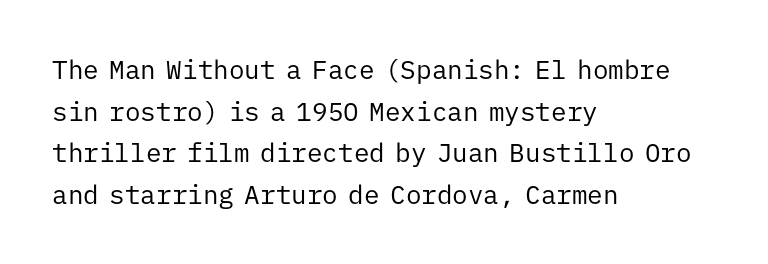
Rule under the text: the space is simply empty. One-word summary of the alignment: left. Stroke thickness stays within the range of a standard reading face or lighter. Rows of type keep a routine distance in the vertical direction. Ascenders rise straight up at ninety degrees. The tracking reads as untouched default to a designer's eye.
